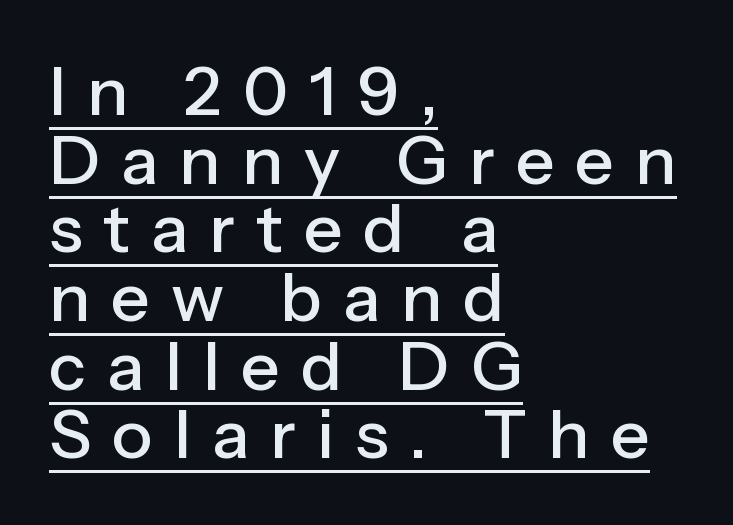
Somebody hit Ctrl+U on this one — the words are underlined. Every stem runs plumb, perpendicular to the baseline. This sample has the flowing, uneven cadence of proportional lettering. Baseline-to-baseline distance is barely more than the letter height. The paragraph shown leans on its left margin. Serifs: no, the terminals of the letterforms are clean.
